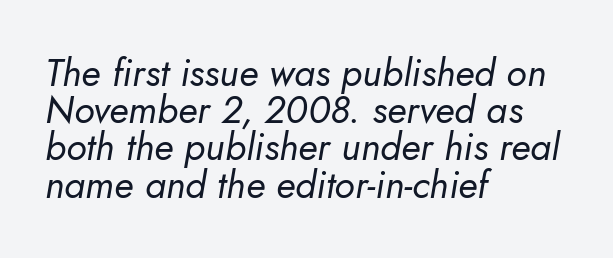
Do the characters align in a grid? No, the font is proportional. This sample uses plain, unmodified letter spacing. There's an unmistakable incline to the writing here. These lines huddle together more closely than default settings would place them. Glance below the letters and you will spot only blank space.
